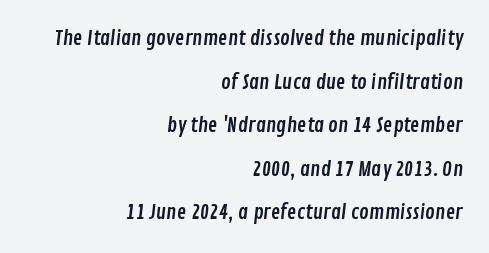
The foot of each line stays bare and open. This rendering leaves character spacing at its baseline value. The passage is arranged like a letterhead date or caption credit — flush right. How would I describe the line gaps? Wide and relaxed.
